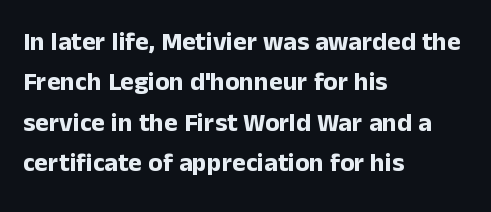
Q: Is the text bold? A: Yes.
Q: Is the text italic (slanted)? A: No, it is upright.
Q: Is the text underlined? A: No.
Q: How is the paragraph aligned? A: Left-aligned.
Q: Is the spacing between letters normal or unusually wide? A: Normal.
Q: Is the spacing between lines tight, normal or loose? A: Normal.
